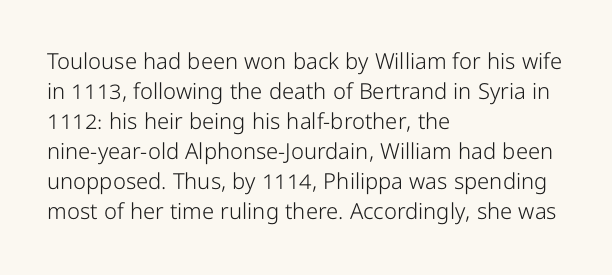
The image shows 22 px text type, upright; set left-aligned, normal line spacing (1.36x), normal letter spacing, not underlined.
